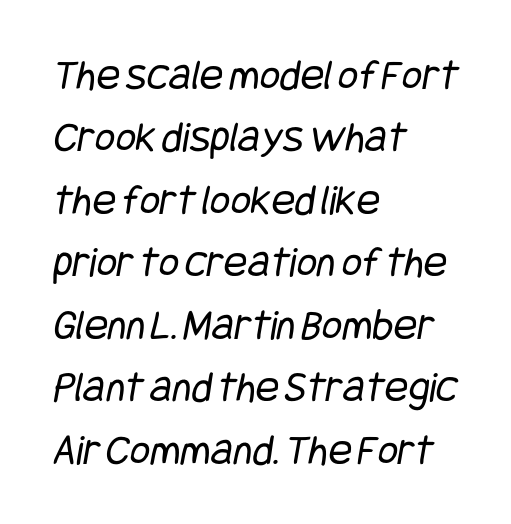
{"serif": "no", "bold": "no", "weight": "regular", "width": "condensed", "stroke_contrast": "low", "x_height": "large", "underline": "no", "align": "left", "line_spacing": "normal", "line_spacing_ratio": 1.42, "letter_spacing": "normal", "letter_spacing_em": 0.0, "glyph_px": 44}
